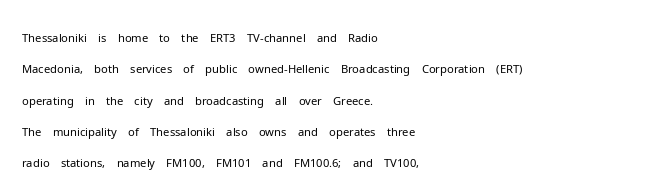
One glance says typical: line gaps are just what's usual. What stands out about the letter spacing? Nothing — it is the standard amount. This reads as an unemphasized weight, regular at the heaviest. The text block is weighted toward the left margin, trailing off unevenly rightward. Descender tails drop into unmarked territory. The specimen reads as upright at a glance.
